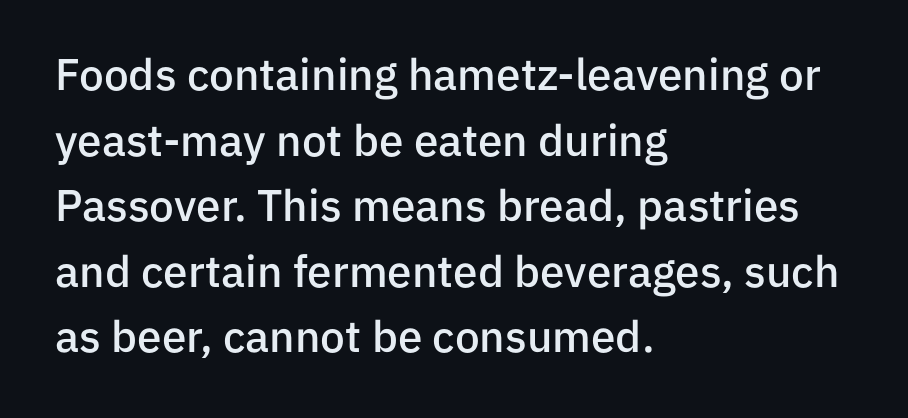
The image shows 44 px semibold sans-serif type, upright; set left-aligned, normal line spacing (1.49x), normal letter spacing, not underlined; low stroke contrast and a medium x-height.
